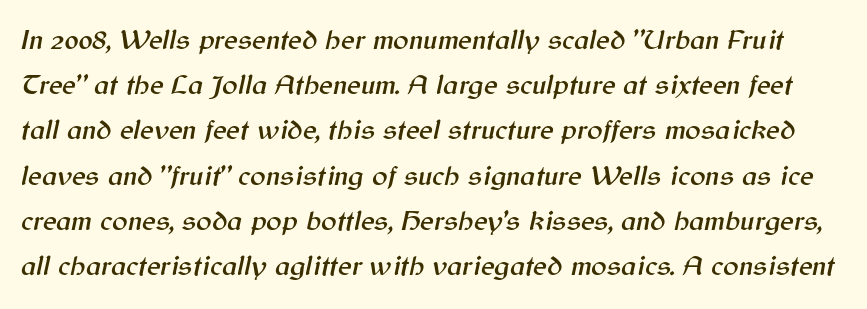
The image shows 29 px text type, italic (leaning right); set normal line spacing (1.56x), normal letter spacing, not underlined; medium stroke contrast and a medium x-height.
